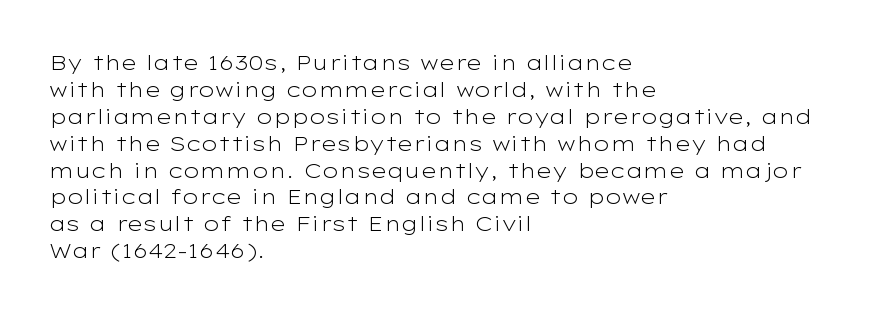
These lines keep a tight, regular rhythm from letter to letter. The rows are spaced the way most documents space them. Nothing heavy about these letters — not bold at all. A roman cut, with each character standing at attention. Check under the words: just untouched page. All the whitespace from short lines collects on the right.
